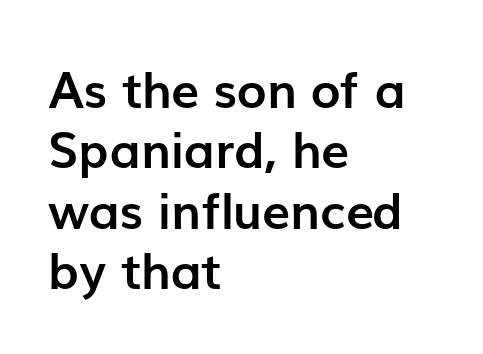
The image shows 50 px semibold sans-serif type, upright; set left-aligned, line spacing 1.21x, normal letter spacing, not underlined; low stroke contrast and a medium x-height.
